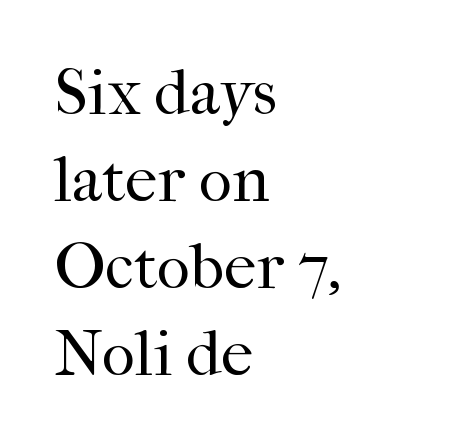
Summary of weight: not heavy and not bold. Stroke terminals: seriffed. Do the characters align in a grid? No, the font is proportional. Bare-footed words on every line.
